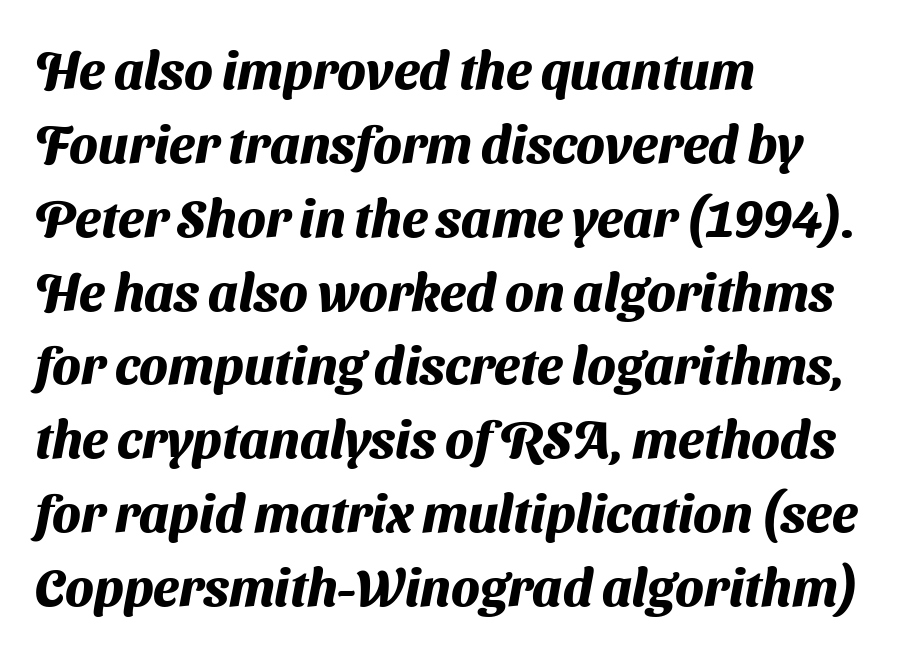
This sample uses a sans-serif face. Each line starts at the same left margin while the right side varies. Stroke thickness is high; the sample reads as a true bold. Do the characters align in a grid? No, the font is proportional. Honestly, there is no underline to notice here at all. Spacing between characters is what you'd get straight out of the box.
